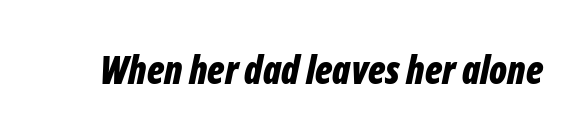
Q: Is the text bold? A: Yes.
Q: Is the text italic (slanted)? A: Yes, it leans right by about 12 degrees.
Q: Is the text underlined? A: No.
Q: Is the spacing between letters normal or unusually wide? A: Normal.
Q: Width (condensed, normal, or wide)? A: Condensed.
Q: Stroke contrast? A: Low.
Q: x-height? A: Medium.
Q: Monospaced? A: No.
